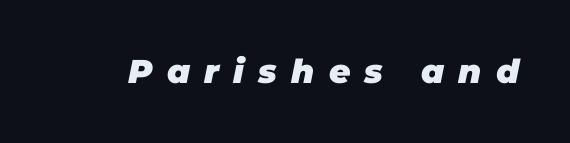
{"italic": "yes", "lean": "right", "slant_degrees": 11, "bold": "yes", "weight": "heavy", "width": "normal", "stroke_contrast": "low", "x_height": "large", "monospaced": "no", "underline": "no", "letter_spacing": "wide", "letter_spacing_em": 0.43, "glyph_px": 33}
